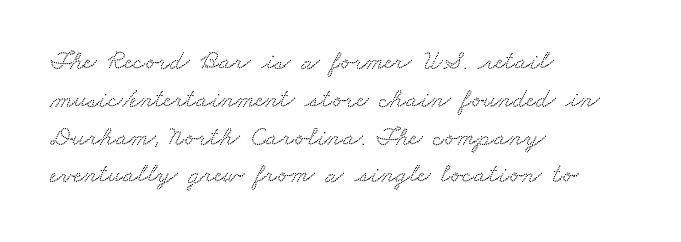
Q: Is the text underlined? A: No.
Q: How is the paragraph aligned? A: Left-aligned.
Q: Is the spacing between letters normal or unusually wide? A: Normal.
Q: Is the spacing between lines tight, normal or loose? A: Normal.
